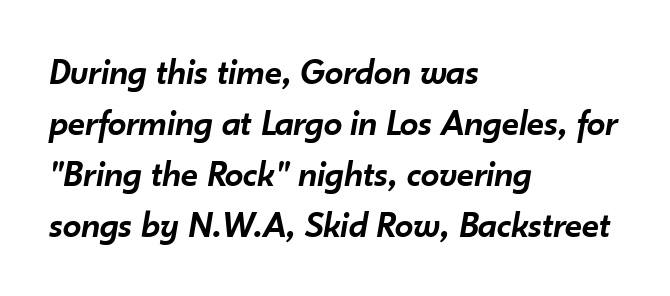
The sample has been set in demibold, a notch under bold. Leading matches the norm, producing a regular column. Words float on clear page, feet unadorned. Looks like regular typesetting: each glyph gets only the width it needs. Left-aligned paragraph, ragged on the right. Observe the lean: these are italic letterforms.
